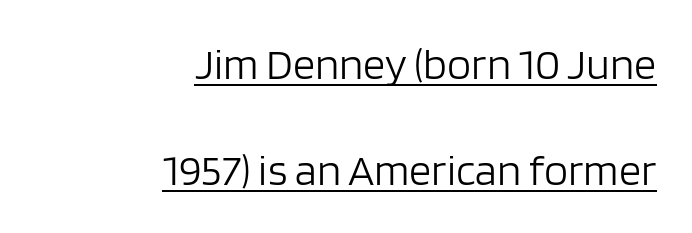
Weight: in the light-to-regular range. Layout note: lines flush right. What decoration does the sample have? An underline. Compared with typical paragraphs, the rows here are farther apart. The text was rendered using a sans face with plain stroke endings.
